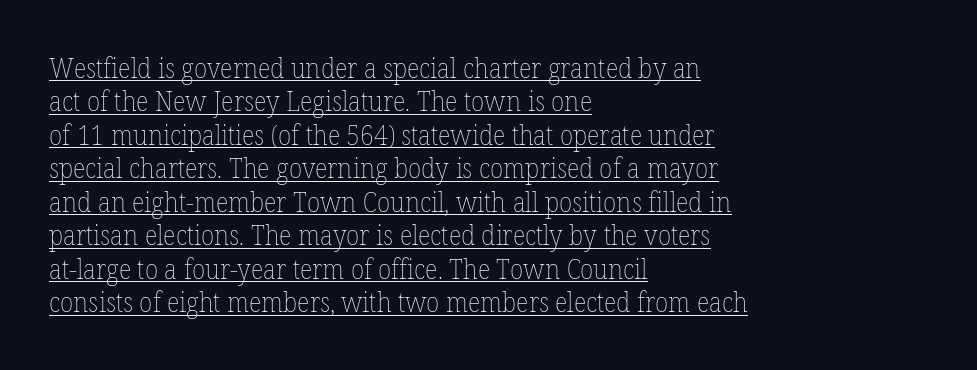
Stem width sits at or under what a default text font uses. Underlined type. One-word summary of the alignment: left. Tracking here is standard; glyphs follow each other at the usual distance.
